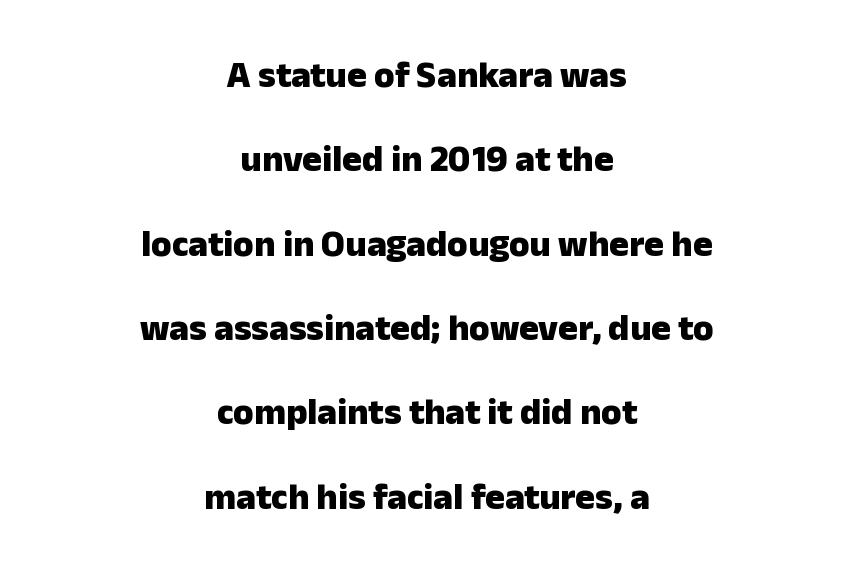
{"serif": "no", "italic": "no", "bold": "yes", "weight": "heavy", "width": "normal", "stroke_contrast": "low", "x_height": "medium", "monospaced": "no", "underline": "no", "align": "center", "line_spacing": "loose", "line_spacing_ratio": 2.28, "letter_spacing": "normal", "letter_spacing_em": 0.0, "glyph_px": 37}
